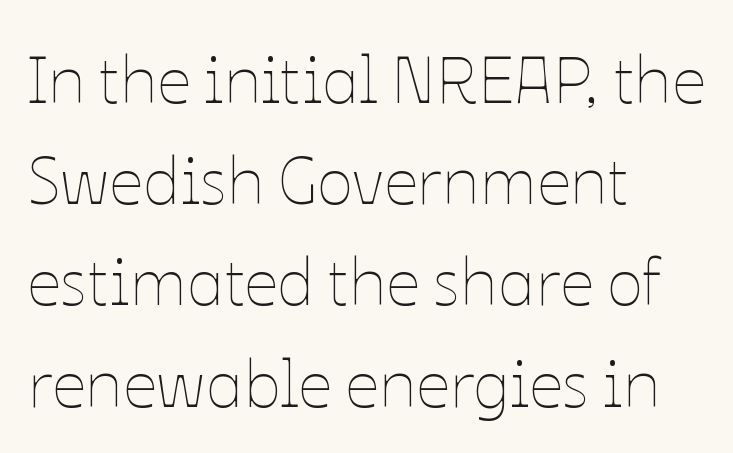
The image shows 67 px thin type, upright; set left-aligned, normal line spacing (1.51x), normal letter spacing, not underlined; low stroke contrast and a medium x-height.
